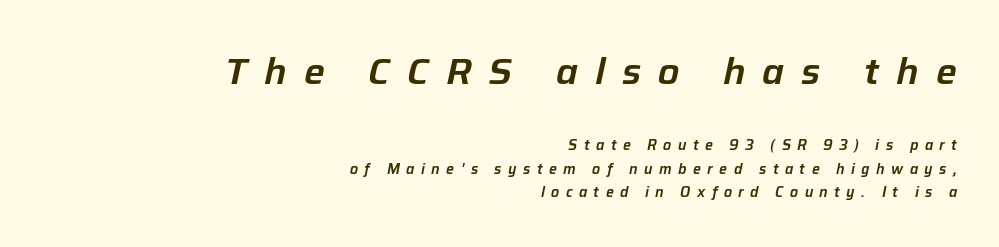
The image shows 37 px text type, italic (leaning right); set right-aligned, normal line spacing (1.69x), unusually wide letter spacing (+0.46 em), not underlined; the first (top) block is 2.64x larger; low stroke contrast and a medium x-height.
